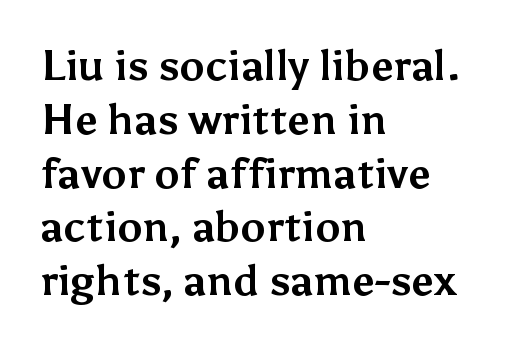
Is there much room between lines? A standard amount, neither cramped nor airy. A typesetter would call this proportional, since set widths differ per character. The glyphs are unaccompanied by any horizontal stroke below them. Typeset ragged right — the left edge is the straight one. Regarding serifs, this sample does without them.
